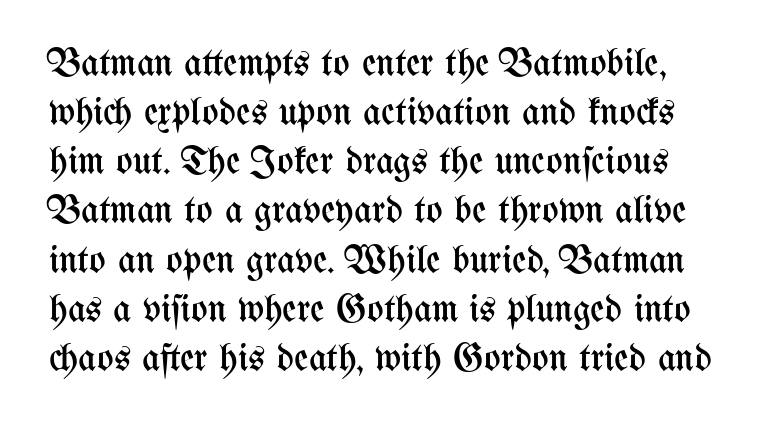
{"italic": "no", "bold": "no", "weight": "regular", "width": "condensed", "stroke_contrast": "medium", "x_height": "medium", "monospaced": "no", "underline": "no", "line_spacing": "normal", "line_spacing_ratio": 1.26, "letter_spacing": "normal", "letter_spacing_em": 0.0, "glyph_px": 39}
